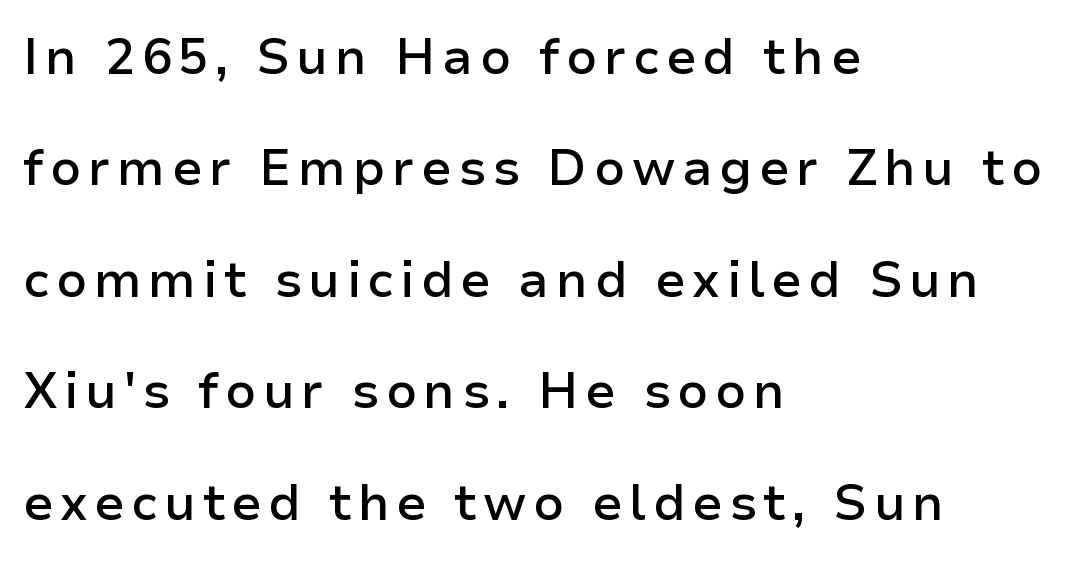
{"serif": "no", "italic": "no", "bold": "semi", "weight": "semibold", "width": "normal", "stroke_contrast": "low", "x_height": "medium", "monospaced": "no", "underline": "no", "align": "left", "line_spacing": "loose", "line_spacing_ratio": 2.23, "glyph_px": 50}
